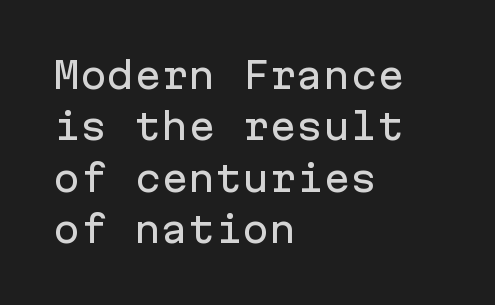
{"serif": "no", "italic": "no", "width": "normal", "stroke_contrast": "low", "x_height": "medium", "monospaced": "yes", "underline": "no", "align": "left", "line_spacing": "normal", "line_spacing_ratio": 1.43, "letter_spacing": "normal", "letter_spacing_em": 0.0, "glyph_px": 36}
